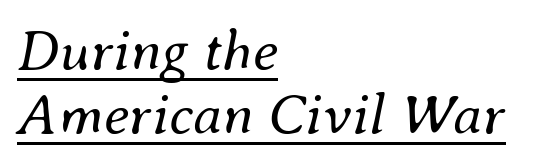
{"italic": "yes", "lean": "right", "slant_degrees": 8, "bold": "no", "weight": "regular", "width": "normal", "stroke_contrast": "medium", "x_height": "small", "monospaced": "no", "underline": "yes", "align": "left", "line_spacing": "tight", "line_spacing_ratio": 1.1, "letter_spacing": "normal", "letter_spacing_em": 0.0, "glyph_px": 58}
